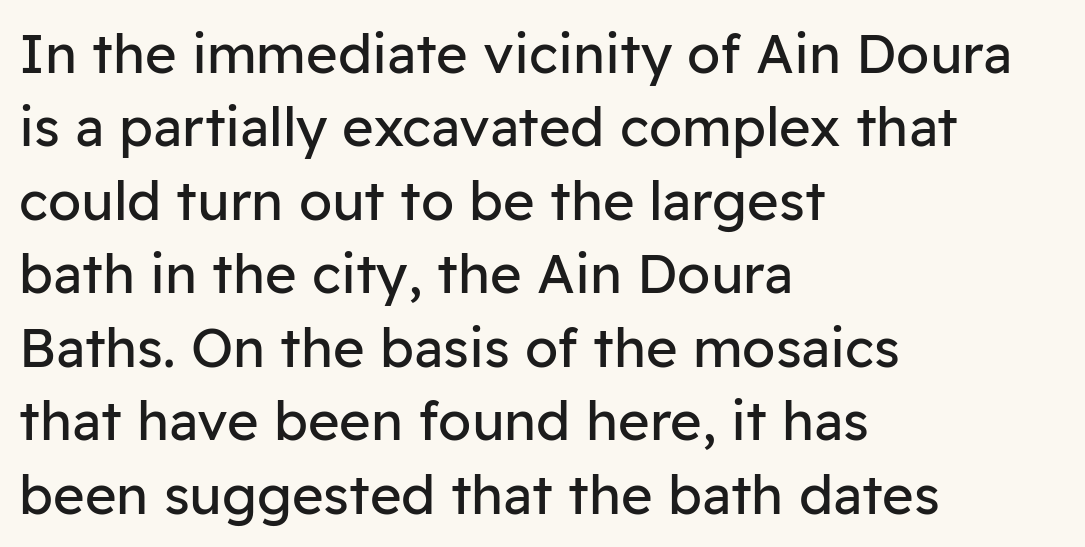
Q: Is the text bold? A: No.
Q: Is the text italic (slanted)? A: No, it is upright.
Q: Is the typeface a serif or a sans-serif typeface? A: Sans-serif.
Q: Is the text underlined? A: No.
Q: How is the paragraph aligned? A: Left-aligned.
Q: Is the spacing between letters normal or unusually wide? A: Normal.
Q: Is the spacing between lines tight, normal or loose? A: Normal.
Q: Width (condensed, normal, or wide)? A: Normal.
Q: Stroke contrast? A: Low.
Q: x-height? A: Medium.
Q: Monospaced? A: No.
